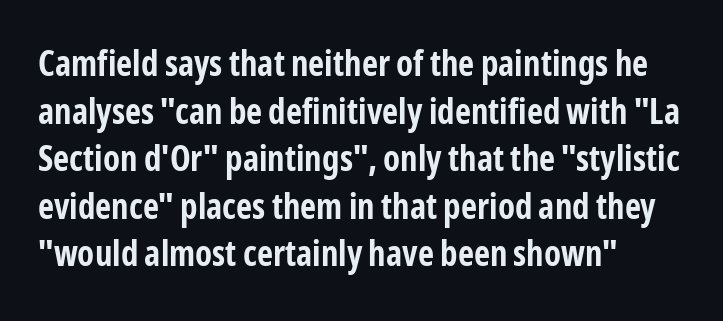
Q: Is the text bold? A: Yes.
Q: Is the text italic (slanted)? A: No, it is upright.
Q: Is the typeface a serif or a sans-serif typeface? A: Sans-serif.
Q: Is the text underlined? A: No.
Q: How is the paragraph aligned? A: Left-aligned.
Q: Is the spacing between letters normal or unusually wide? A: Normal.
Q: Is the spacing between lines tight, normal or loose? A: Normal.
Q: Width (condensed, normal, or wide)? A: Condensed.
Q: Stroke contrast? A: Low.
Q: x-height? A: Medium.
Q: Monospaced? A: No.
